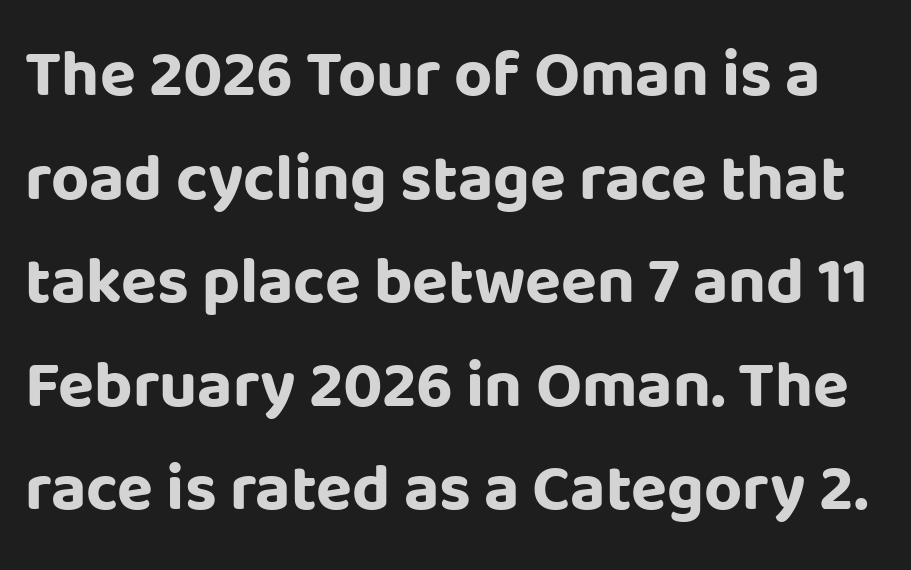
{"serif": "no", "italic": "no", "bold": "yes", "weight": "bold", "width": "normal", "stroke_contrast": "low", "x_height": "large", "monospaced": "no", "underline": "no", "line_spacing": "normal", "line_spacing_ratio": 1.57, "letter_spacing": "normal", "letter_spacing_em": 0.0, "glyph_px": 66}
